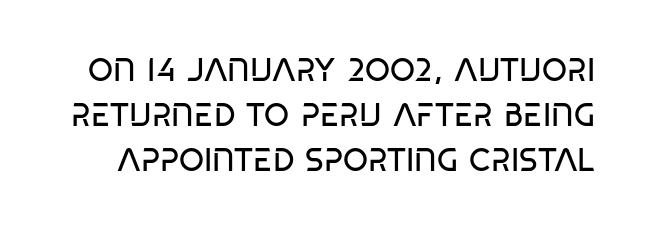
The image shows 32 px regular-weight, condensed sans-serif type; set normal line spacing (1.41x), normal letter spacing, not underlined; low stroke contrast and a large x-height.
